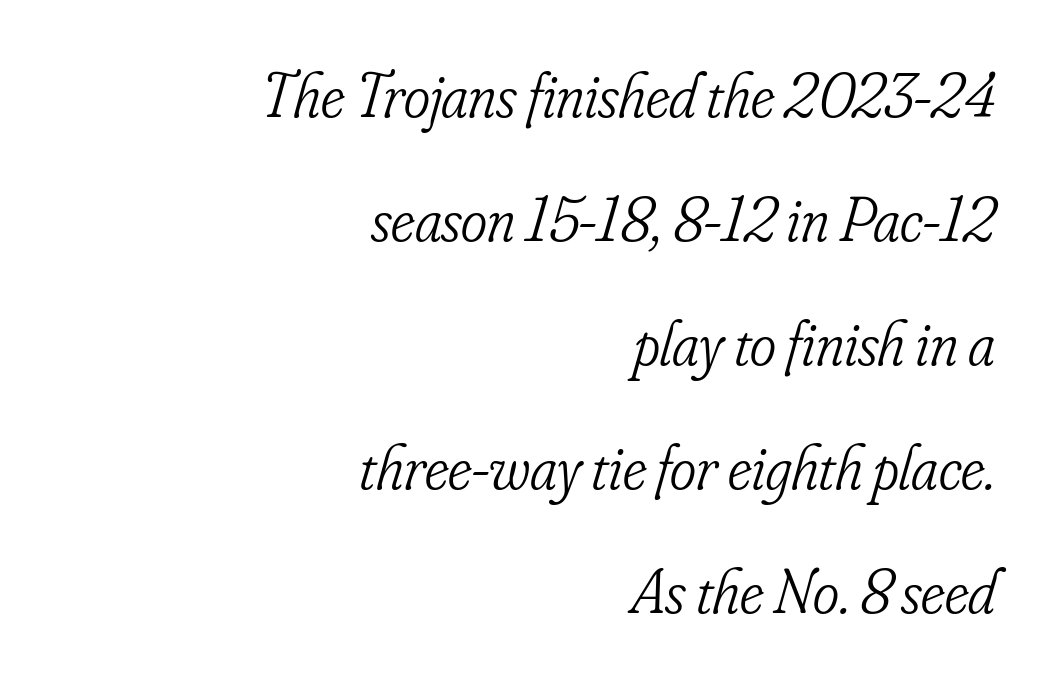
{"serif": "yes", "italic": "yes", "lean": "right", "slant_degrees": 16, "bold": "no", "weight": "light", "width": "condensed", "stroke_contrast": "low", "x_height": "small", "monospaced": "no", "underline": "no", "align": "right", "line_spacing": "loose", "line_spacing_ratio": 1.97, "letter_spacing": "normal", "letter_spacing_em": 0.0, "glyph_px": 63}
